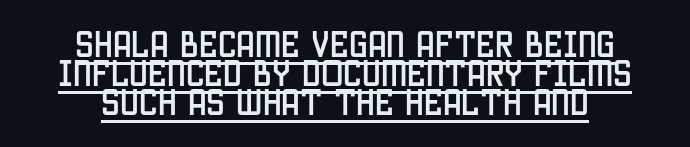
The image shows 30 px condensed sans-serif type, upright; set centered, tight line spacing (0.97x), normal letter spacing, underlined; low stroke contrast and a large x-height.
